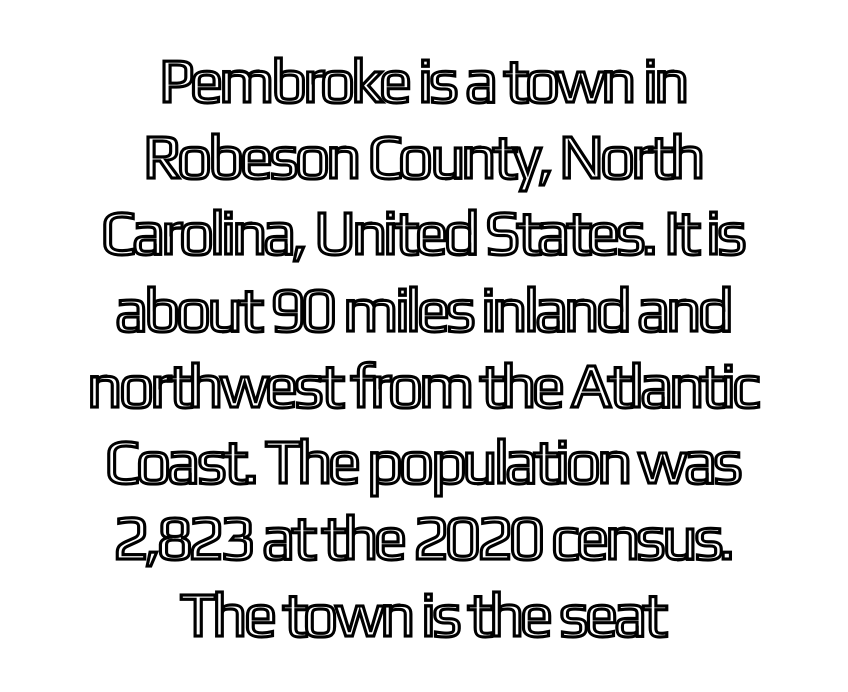
The letters sit at their default tracking, neither squeezed nor spread. If you folded the block vertically in half, each line would mirror itself in length. Notice how the stems are strictly vertical — no italics here. The string is rendered with underlining switched off. Note the varied advance widths — an 'i' is clearly narrower than an 'm'.
